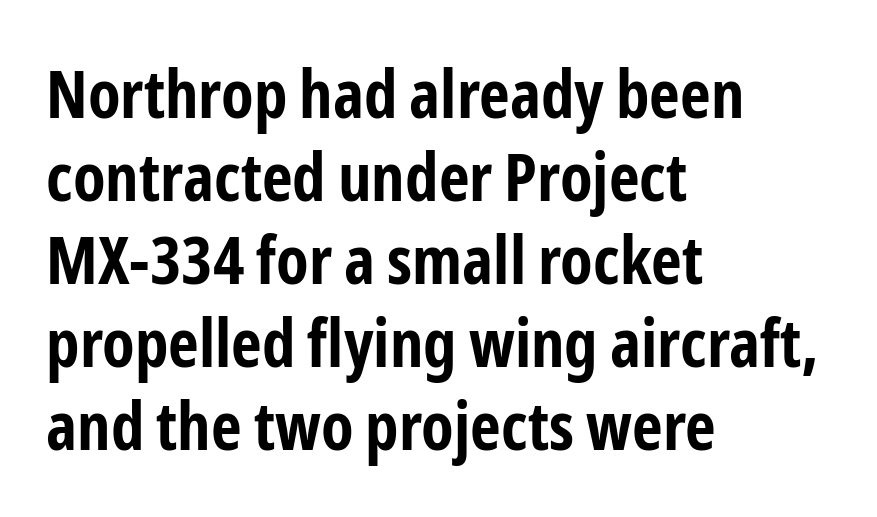
Which margin do the lines hug? The left one — the right edge is uneven. Is this a fixed-width face? No — the glyphs have proportional, varying widths. Characters follow at the spacing the type designer built in. Thick stems and heavy bowls — unmistakably bold.
